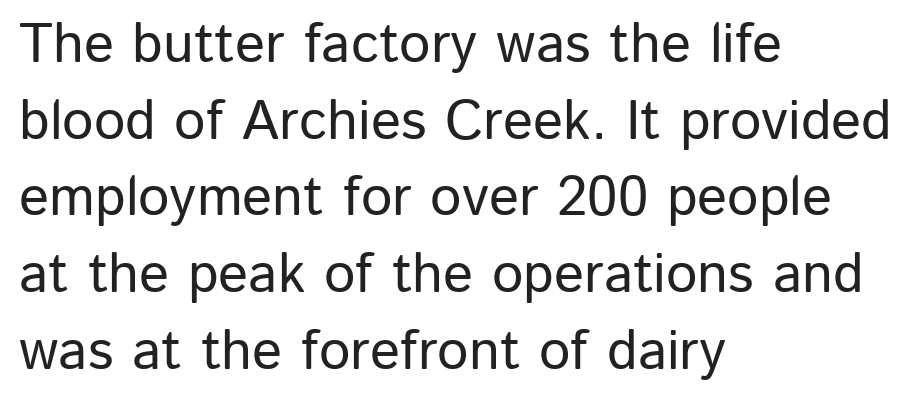
The image shows 56 px sans-serif type, upright; set left-aligned, normal line spacing (1.37x), normal letter spacing, not underlined; low stroke contrast and a medium x-height.
